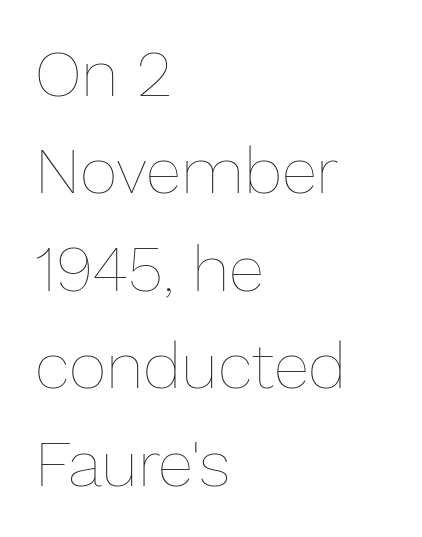
{"italic": "no", "bold": "no", "weight": "thin", "width": "normal", "stroke_contrast": "low", "x_height": "medium", "monospaced": "no", "underline": "no", "align": "left", "line_spacing": "normal", "line_spacing_ratio": 1.5, "letter_spacing": "normal", "letter_spacing_em": 0.0, "glyph_px": 65}
